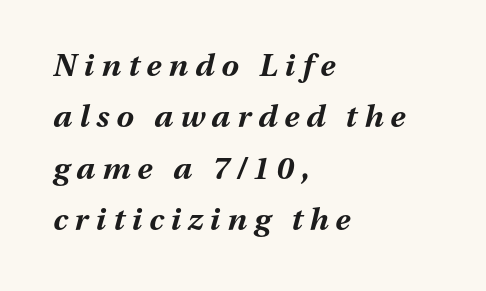
Q: Is the text bold? A: Yes.
Q: Is the text italic (slanted)? A: Yes, it leans right by about 13 degrees.
Q: Is the text underlined? A: No.
Q: How is the paragraph aligned? A: Left-aligned.
Q: Is the spacing between letters normal or unusually wide? A: Unusually wide.
Q: Is the spacing between lines tight, normal or loose? A: Normal.
Q: Width (condensed, normal, or wide)? A: Normal.
Q: Stroke contrast? A: Medium.
Q: x-height? A: Medium.
Q: Monospaced? A: No.
